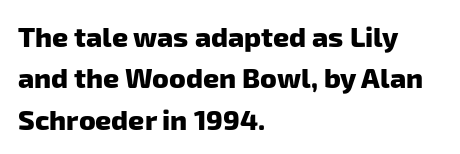
Q: Is the text bold? A: Yes.
Q: Is the typeface a serif or a sans-serif typeface? A: Sans-serif.
Q: Is the text underlined? A: No.
Q: How is the paragraph aligned? A: Left-aligned.
Q: Is the spacing between letters normal or unusually wide? A: Normal.
Q: Is the spacing between lines tight, normal or loose? A: Normal.
Q: Width (condensed, normal, or wide)? A: Normal.
Q: Stroke contrast? A: Low.
Q: x-height? A: Medium.
Q: Monospaced? A: No.
